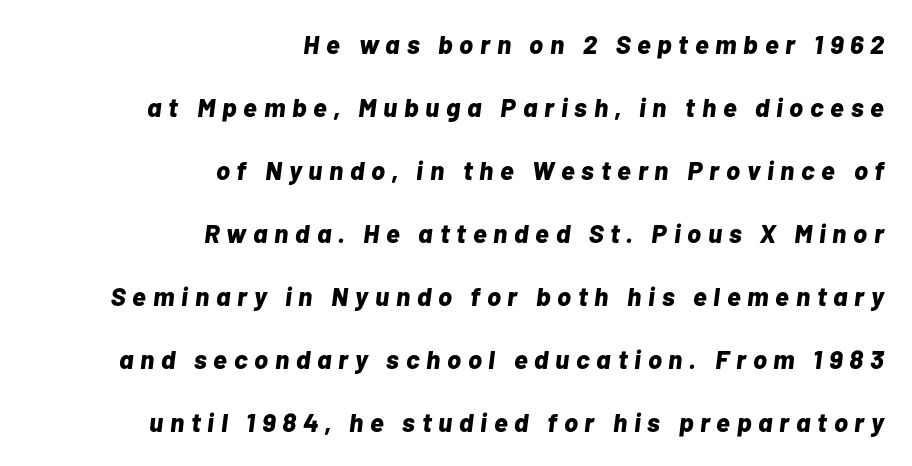
Q: Is the text bold? A: Yes.
Q: Is the text italic (slanted)? A: Yes, it leans right by about 7 degrees.
Q: Is the text underlined? A: No.
Q: How is the paragraph aligned? A: Right-aligned.
Q: Is the spacing between letters normal or unusually wide? A: Unusually wide.
Q: Is the spacing between lines tight, normal or loose? A: Loose.
